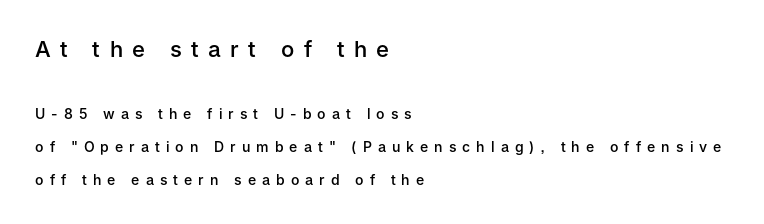
Q: Is the text bold? A: Semi-bold.
Q: Is the text italic (slanted)? A: No, it is upright.
Q: Is the text underlined? A: No.
Q: How is the paragraph aligned? A: Left-aligned.
Q: Is the spacing between letters normal or unusually wide? A: Unusually wide.
Q: Is the spacing between lines tight, normal or loose? A: Loose.
Q: Which block of text is set in a larger size, the first (top) or the second (bottom)? A: The first (top) one.
